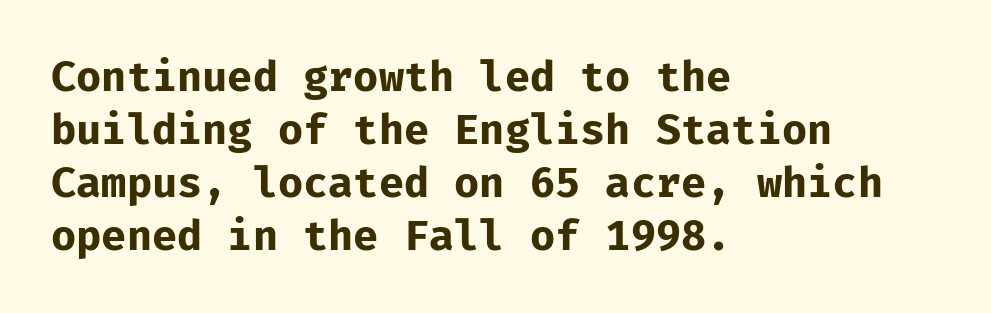
The image shows 42 px bold sans-serif type, upright, monospaced; set left-aligned, normal line spacing (1.26x), normal letter spacing, not underlined; low stroke contrast and a medium x-height.
